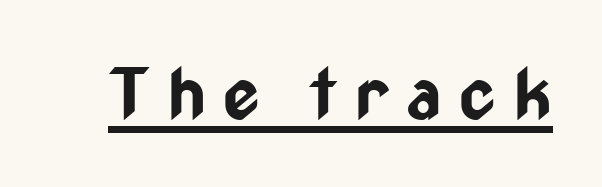
The image shows 70 px bold, condensed sans-serif type, upright; set unusually wide letter spacing (+0.25 em), underlined; low stroke contrast and a medium x-height.
